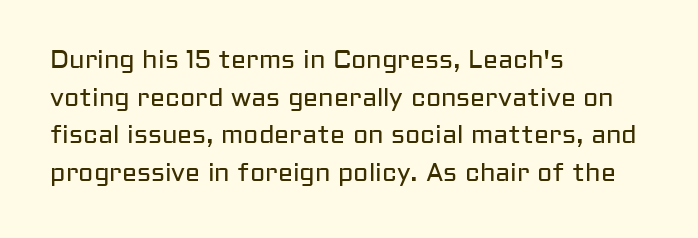
Q: Is the text bold? A: No.
Q: Is the text italic (slanted)? A: No, it is upright.
Q: Is the text underlined? A: No.
Q: How is the paragraph aligned? A: Left-aligned.
Q: Is the spacing between letters normal or unusually wide? A: Normal.
Q: Is the spacing between lines tight, normal or loose? A: Normal.
